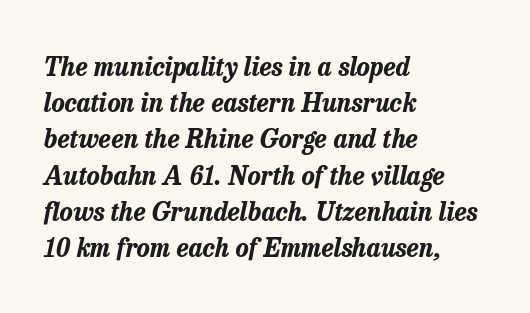
{"italic": "yes", "lean": "right", "slant_degrees": 13, "bold": "yes", "underline": "no", "align": "left", "line_spacing": "normal", "line_spacing_ratio": 1.45, "letter_spacing": "normal", "letter_spacing_em": 0.0, "glyph_px": 25}
